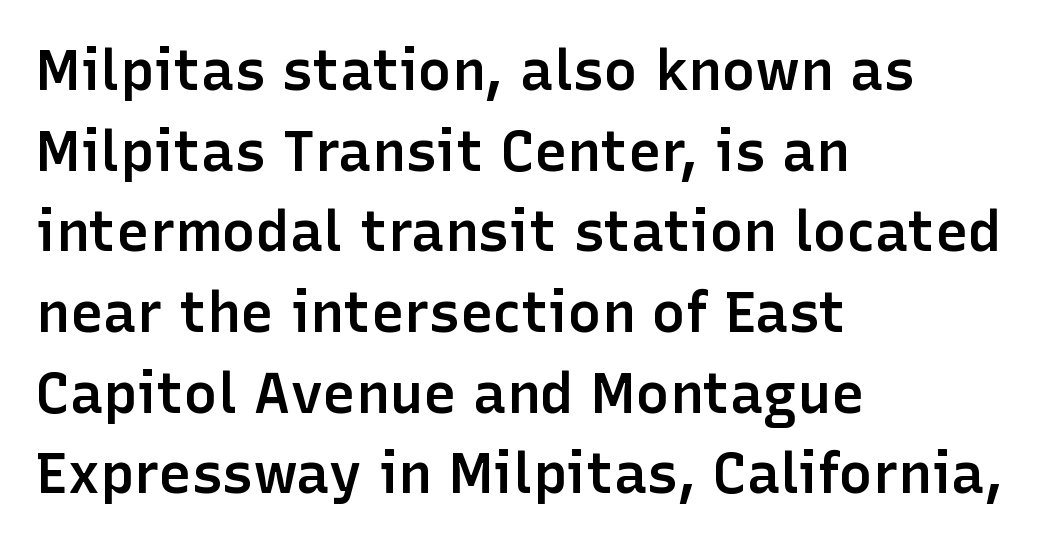
The image shows 56 px semibold sans-serif type, upright; set left-aligned, normal line spacing (1.44x), normal letter spacing, not underlined; low stroke contrast and a medium x-height.
